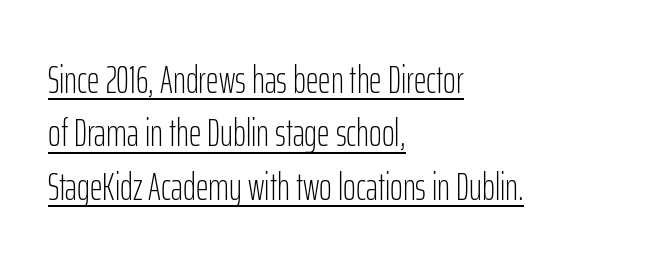
Q: Is the text bold? A: No.
Q: Is the text italic (slanted)? A: No, it is upright.
Q: Is the typeface a serif or a sans-serif typeface? A: Sans-serif.
Q: Is the text underlined? A: Yes.
Q: How is the paragraph aligned? A: Left-aligned.
Q: Is the spacing between letters normal or unusually wide? A: Normal.
Q: Is the spacing between lines tight, normal or loose? A: Normal.
Q: Width (condensed, normal, or wide)? A: Condensed.
Q: Stroke contrast? A: Low.
Q: x-height? A: Medium.
Q: Monospaced? A: No.
